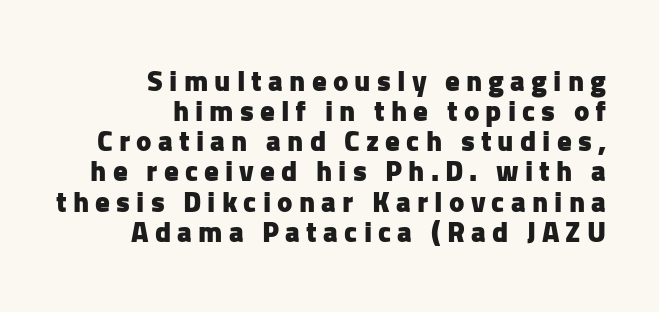
This is heavy type, rendered in bold. The typeface chosen for these lines omits serifs. The line texture is sparse and dotted thanks to wide tracking. Proportional: the letters do not fall into vertical columns.
